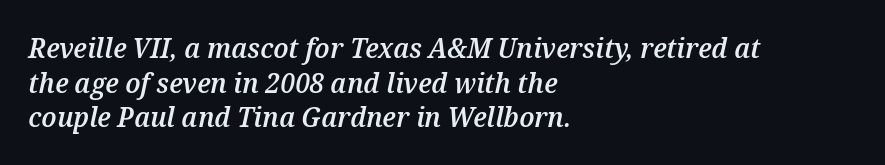
{"italic": "yes", "lean": "right", "slant_degrees": 12, "bold": "semi", "weight": "semibold", "width": "normal", "stroke_contrast": "medium", "x_height": "medium", "monospaced": "no", "underline": "no", "align": "left", "line_spacing_ratio": 1.24, "letter_spacing": "normal", "letter_spacing_em": 0.0, "glyph_px": 28}
